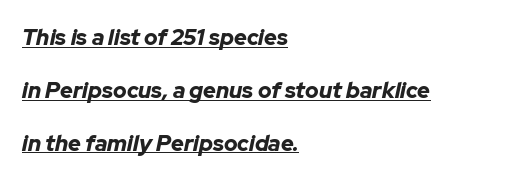
{"italic": "yes", "lean": "right", "slant_degrees": 12, "bold": "yes", "underline": "yes", "align": "left", "line_spacing": "loose", "line_spacing_ratio": 2.4, "letter_spacing": "normal", "letter_spacing_em": 0.0, "glyph_px": 22}
